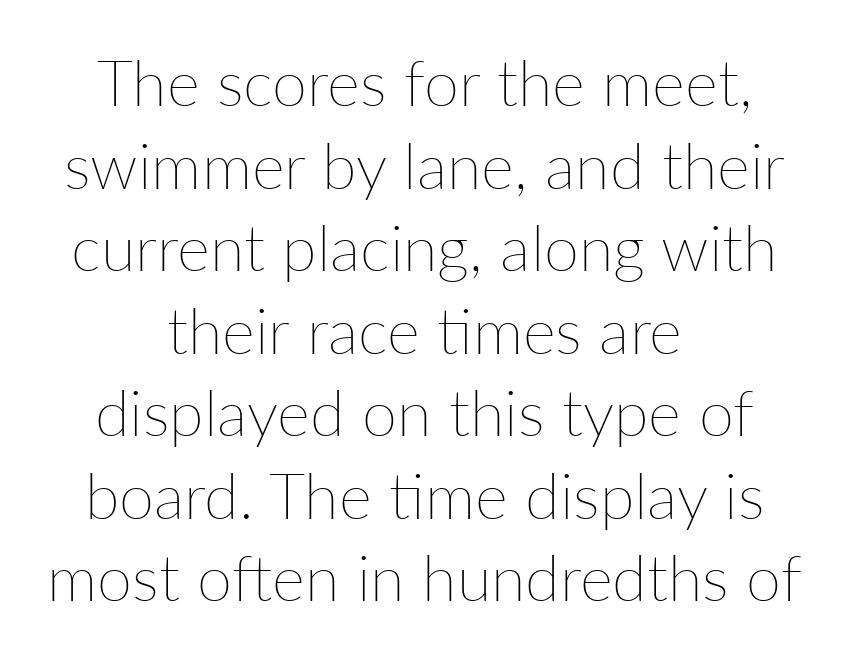
{"italic": "no", "bold": "no", "weight": "thin", "width": "normal", "stroke_contrast": "low", "x_height": "medium", "monospaced": "no", "underline": "no", "align": "center", "line_spacing": "normal", "line_spacing_ratio": 1.31, "letter_spacing": "normal", "letter_spacing_em": 0.0, "glyph_px": 63}
